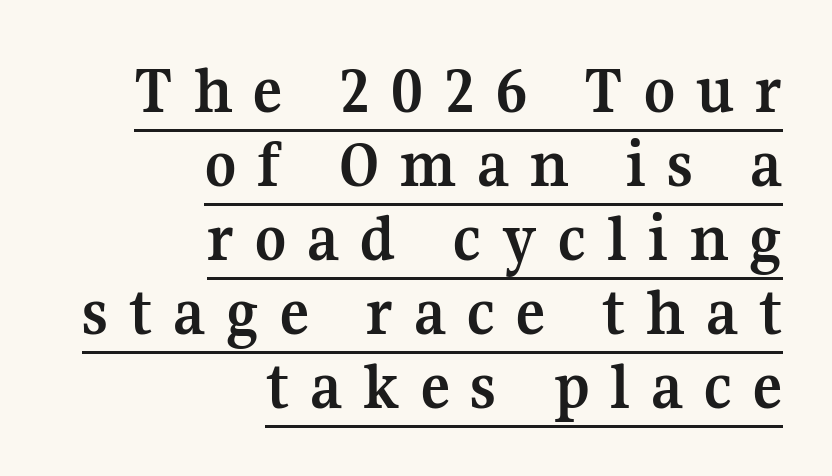
{"serif": "yes", "italic": "no", "bold": "yes", "weight": "semibold", "width": "normal", "stroke_contrast": "medium", "x_height": "medium", "monospaced": "no", "underline": "yes", "align": "right", "line_spacing": "tight", "line_spacing_ratio": 1.09, "letter_spacing": "wide", "letter_spacing_em": 0.31, "glyph_px": 68}
